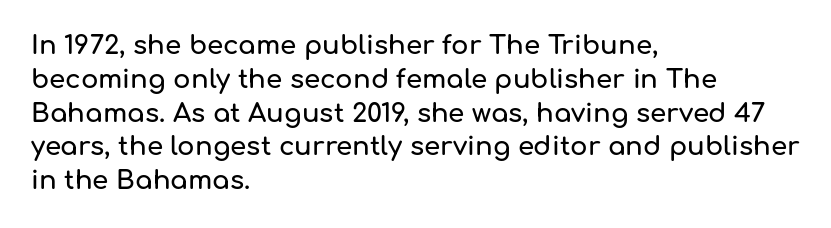
The ragged edge is on the right, which tells us the setting is flush left. How would I describe the line gaps? Plain and ordinary. This is the regular roman posture of the typeface. Only glyphs here, with clear space below each row.
